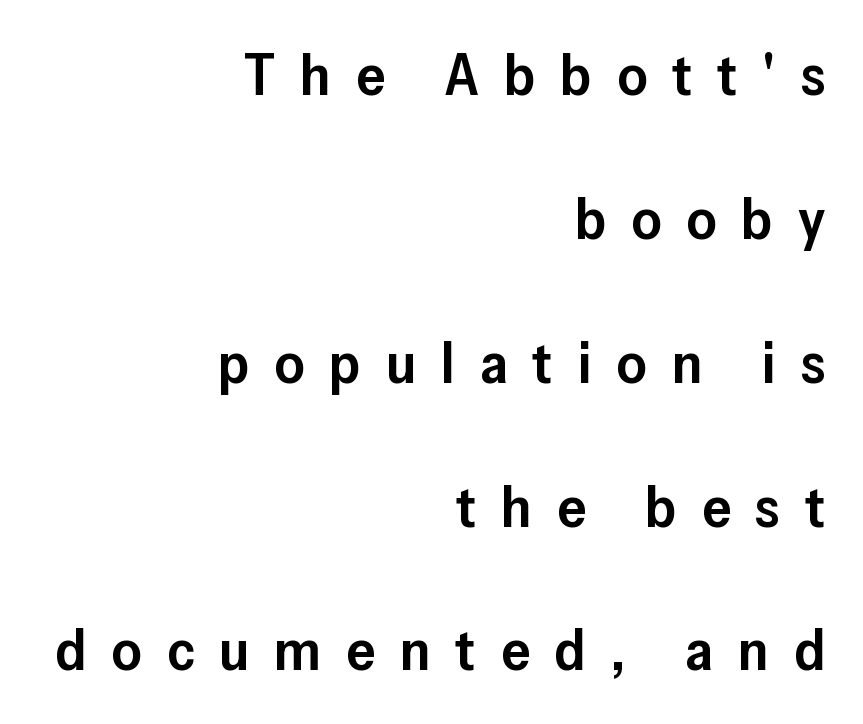
Q: Is the text bold? A: Semi-bold.
Q: Is the text italic (slanted)? A: No, it is upright.
Q: Is the typeface a serif or a sans-serif typeface? A: Sans-serif.
Q: Is the text underlined? A: No.
Q: How is the paragraph aligned? A: Right-aligned.
Q: Is the spacing between letters normal or unusually wide? A: Unusually wide.
Q: Is the spacing between lines tight, normal or loose? A: Loose.
Q: Width (condensed, normal, or wide)? A: Normal.
Q: Stroke contrast? A: Low.
Q: x-height? A: Medium.
Q: Monospaced? A: No.
